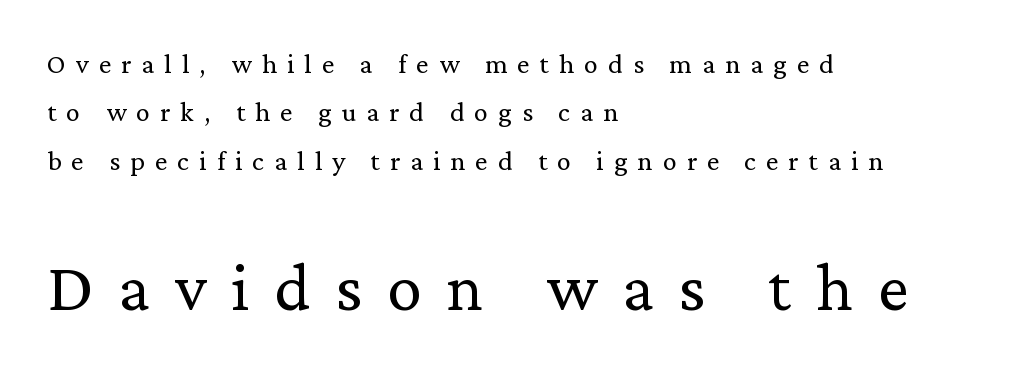
The rendering anchors every line to the left-hand side. Someone cranked the tracking dial way up on this one. Nope, not italic — everything's standing straight. No extra ink here — the face is not bold. This is serif lettering, the kind often seen in printed books. The later block is typeset at a bigger size than the earlier block.
